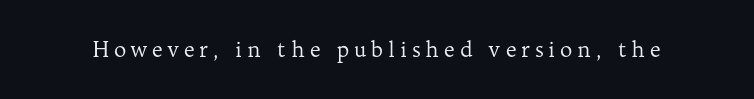
Tracking here is generous; glyphs stand well apart from one another. The baseline area is clear. This reads as an unemphasized weight, regular at the heaviest. This sample uses an upright cut, with every glyph sitting square on the baseline.
